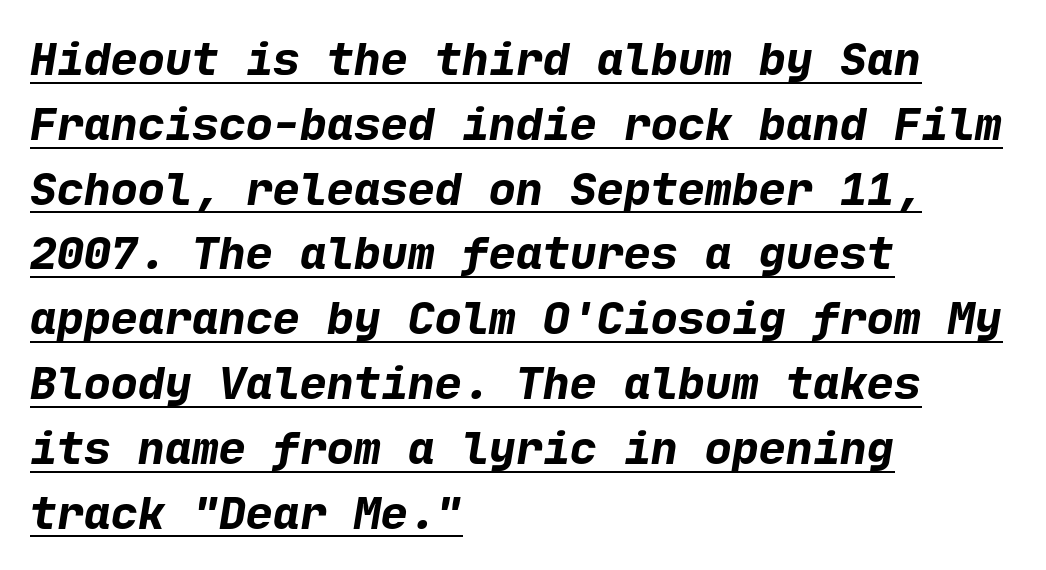
{"serif": "no", "bold": "yes", "weight": "bold", "width": "normal", "stroke_contrast": "low", "x_height": "medium", "underline": "yes", "align": "left", "line_spacing": "normal", "line_spacing_ratio": 1.44, "letter_spacing": "normal", "letter_spacing_em": 0.0, "glyph_px": 45}
